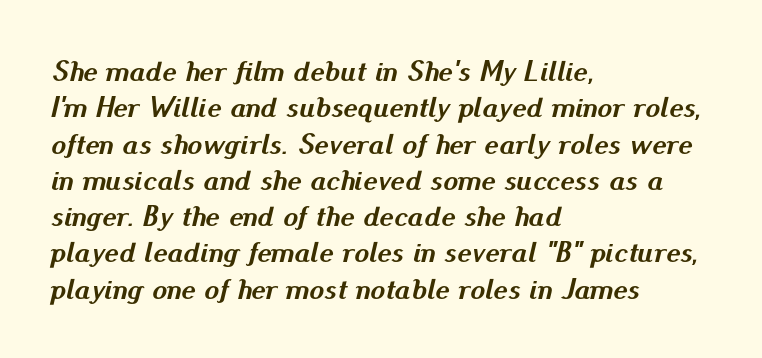
Heft: maximum for text — a bold. This sample uses plain, unmodified letter spacing. Observe the lean: these are italic letterforms. Each line starts at the same left margin while the right side varies. The words here are not underlined.
